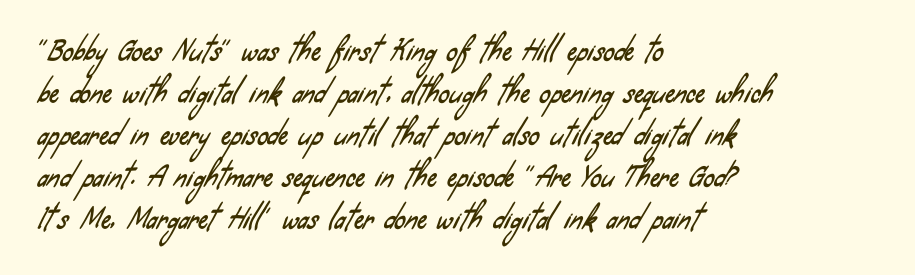
Words float on clear page, feet unadorned. The block of text has a typical density, with ordinary space between rows. You could call the tracking neutral — neither tight nor loose. Teacher's note: observe the even left margin — that is flush-left alignment.
